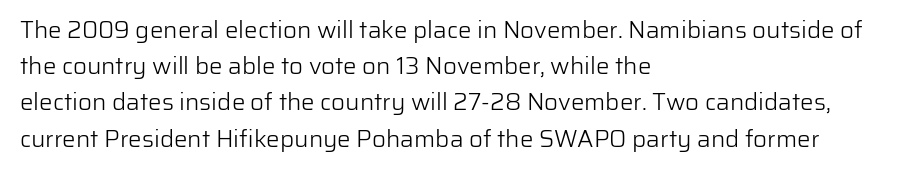
Q: Is the text bold? A: No.
Q: Is the text italic (slanted)? A: No, it is upright.
Q: Is the text underlined? A: No.
Q: How is the paragraph aligned? A: Left-aligned.
Q: Is the spacing between letters normal or unusually wide? A: Normal.
Q: Is the spacing between lines tight, normal or loose? A: Normal.
